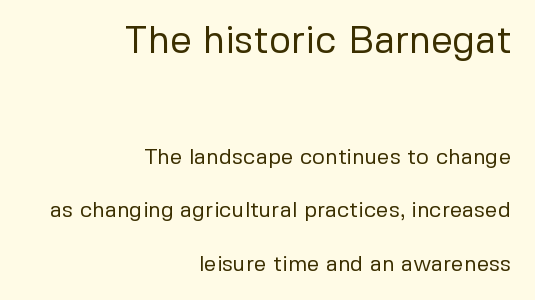
The image shows 38 px regular-weight sans-serif type, upright; set right-aligned, loose line spacing (2.43x), normal letter spacing, not underlined; the first (top) block is 1.73x larger; low stroke contrast and a medium x-height.
